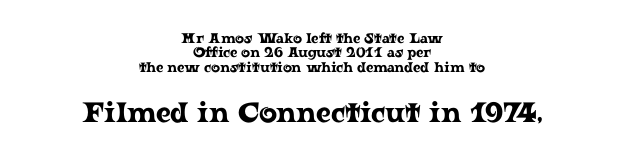
Q: Is the text italic (slanted)? A: No, it is upright.
Q: Is the typeface a serif or a sans-serif typeface? A: Serif.
Q: Is the text underlined? A: No.
Q: How is the paragraph aligned? A: Centered.
Q: Is the spacing between letters normal or unusually wide? A: Normal.
Q: Is the spacing between lines tight, normal or loose? A: Tight.
Q: Which block of text is set in a larger size, the first (top) or the second (bottom)? A: The second (bottom) one.
Q: Width (condensed, normal, or wide)? A: Wide.
Q: Stroke contrast? A: Low.
Q: x-height? A: Medium.
Q: Monospaced? A: No.
